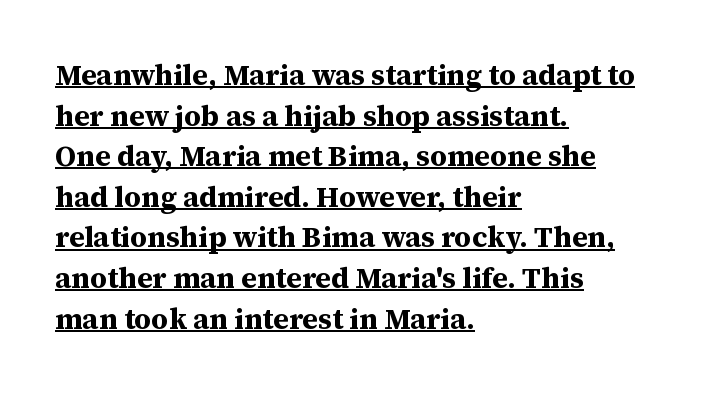
{"serif": "yes", "italic": "no", "bold": "yes", "weight": "bold", "width": "normal", "stroke_contrast": "medium", "x_height": "medium", "monospaced": "no", "underline": "yes", "align": "left", "line_spacing": "normal", "line_spacing_ratio": 1.4, "letter_spacing": "normal", "letter_spacing_em": 0.0, "glyph_px": 29}
